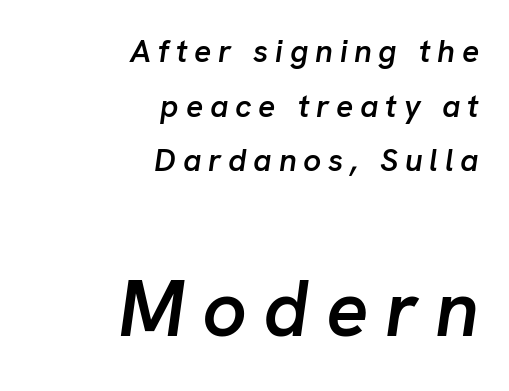
The image shows 79 px semibold type, italic (leaning right); set right-aligned, line spacing 1.71x, unusually wide letter spacing (+0.21 em), not underlined; the second (bottom) block is 2.47x larger; low stroke contrast and a medium x-height.
